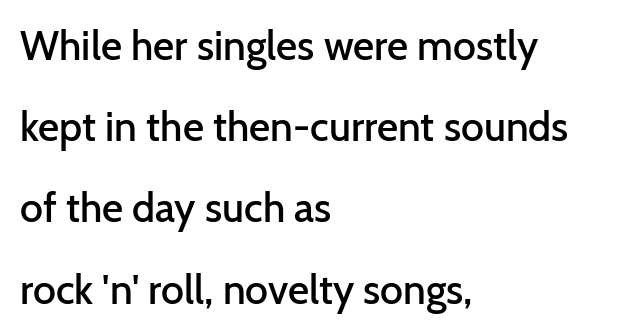
{"serif": "no", "italic": "no", "bold": "semi", "weight": "semibold", "width": "normal", "stroke_contrast": "low", "x_height": "medium", "monospaced": "no", "underline": "no", "align": "left", "line_spacing": "loose", "line_spacing_ratio": 1.98, "letter_spacing": "normal", "letter_spacing_em": 0.0, "glyph_px": 41}
